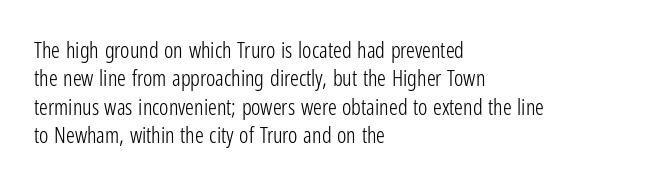
The image shows 22 px text type, upright; set left-aligned, normal line spacing (1.29x), normal letter spacing, not underlined.
